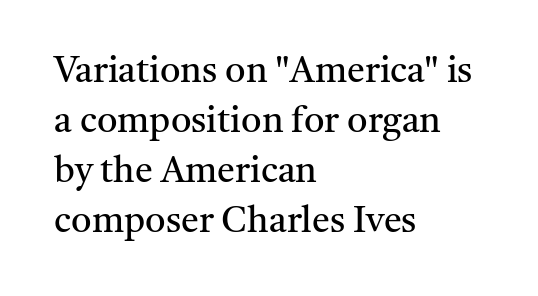
The face used here is seriffed, in the tradition of book romans. Compared with typical paragraphs, the rows here are spaced about the same. Observe the ordinary spacing: letters are neighbours, not strangers. Reading down the block, your eye returns to a fixed left position each line. Heaviness? Minimal to ordinary, like unemphasized prose.
